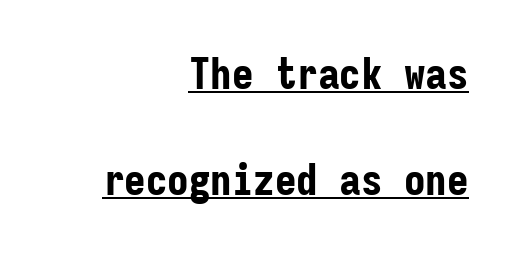
Font category for this specimen: sans-serif. This rendering uses right alignment, leaving the left contour irregular. The designer dialed line spacing up above the default. Do the characters align in a grid? Yes, the font is monospaced. This is underlined copy, the kind a proofreader might mark for attention.
